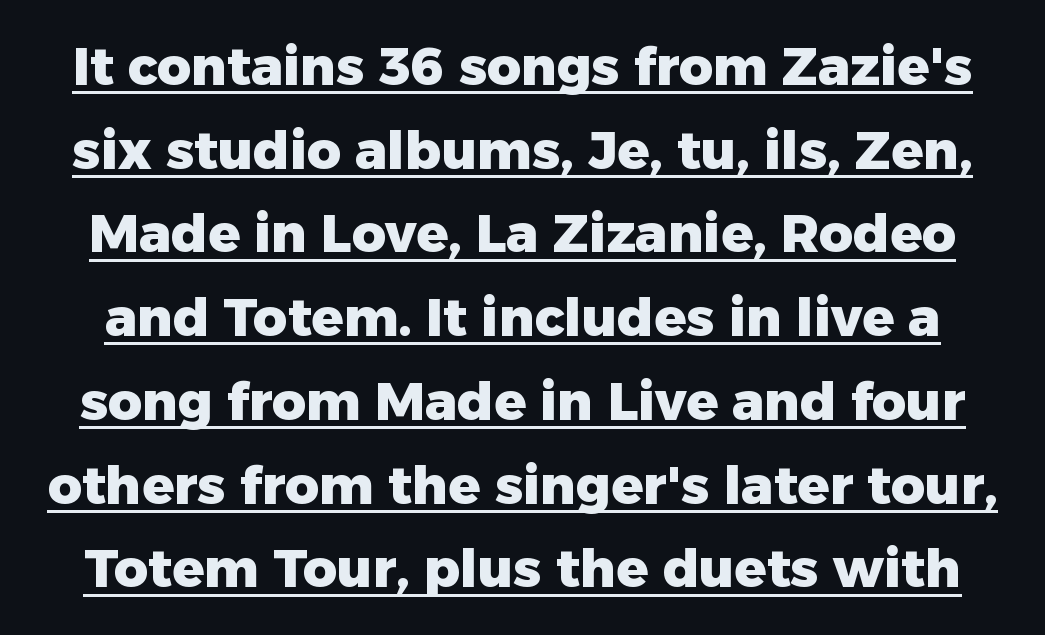
Q: Is the text bold? A: Yes.
Q: Is the text italic (slanted)? A: No, it is upright.
Q: Is the typeface a serif or a sans-serif typeface? A: Sans-serif.
Q: Is the text underlined? A: Yes.
Q: Is the spacing between letters normal or unusually wide? A: Normal.
Q: Is the spacing between lines tight, normal or loose? A: Normal.
Q: Width (condensed, normal, or wide)? A: Normal.
Q: Stroke contrast? A: Low.
Q: x-height? A: Medium.
Q: Monospaced? A: No.
